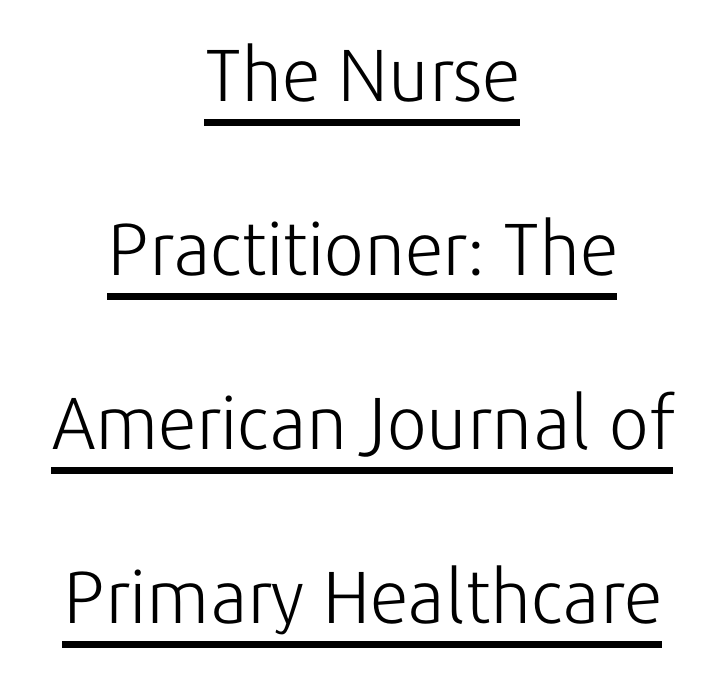
{"serif": "no", "italic": "no", "bold": "no", "weight": "light", "width": "normal", "stroke_contrast": "low", "x_height": "medium", "monospaced": "no", "underline": "yes", "align": "center", "line_spacing": "loose", "line_spacing_ratio": 2.35, "letter_spacing": "normal", "letter_spacing_em": 0.0, "glyph_px": 74}
